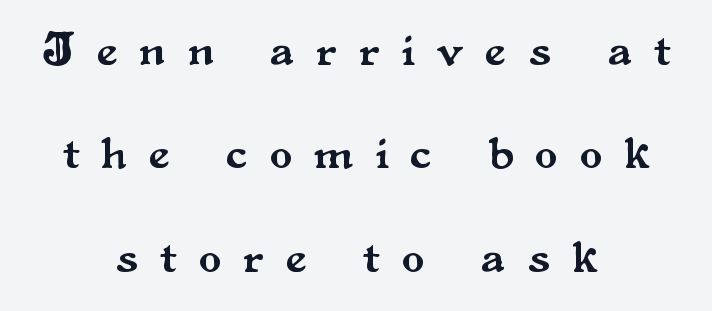
Q: Is the text italic (slanted)? A: No, it is upright.
Q: Is the typeface a serif or a sans-serif typeface? A: Serif.
Q: Is the text underlined? A: No.
Q: How is the paragraph aligned? A: Centered.
Q: Is the spacing between letters normal or unusually wide? A: Unusually wide.
Q: Is the spacing between lines tight, normal or loose? A: Loose.
Q: Width (condensed, normal, or wide)? A: Normal.
Q: Stroke contrast? A: Medium.
Q: x-height? A: Small.
Q: Monospaced? A: No.
